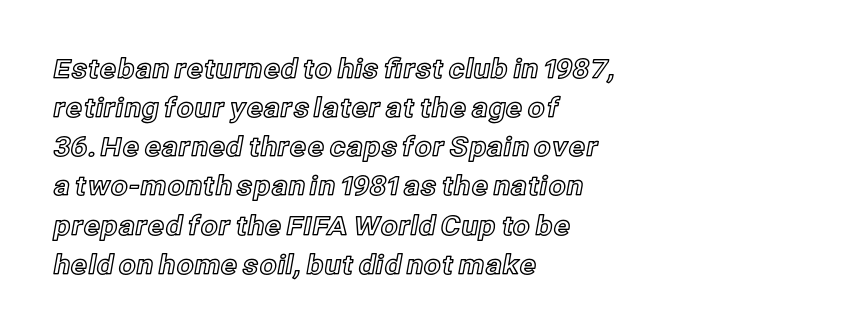
Q: Is the text italic (slanted)? A: Yes.
Q: Is the text underlined? A: No.
Q: How is the paragraph aligned? A: Left-aligned.
Q: Is the spacing between letters normal or unusually wide? A: Normal.
Q: Is the spacing between lines tight, normal or loose? A: Normal.
